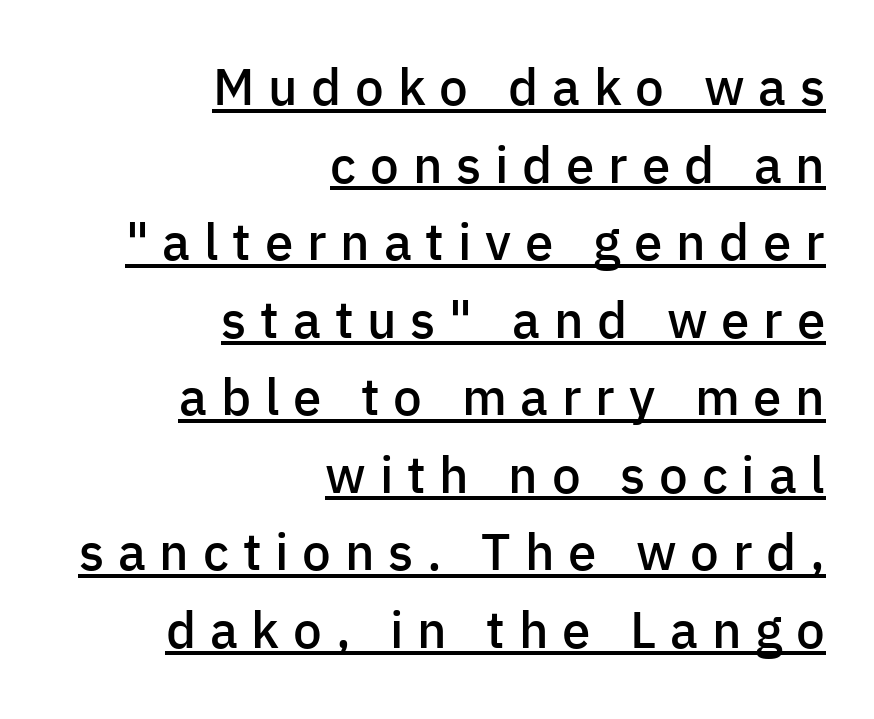
A typesetter would mark this as roman, not italic. Display-style spreading of the glyphs; the letterfit is very open. Looks like someone drew a line under every word here. Serifs: no, the terminals of the letterforms are clean.
